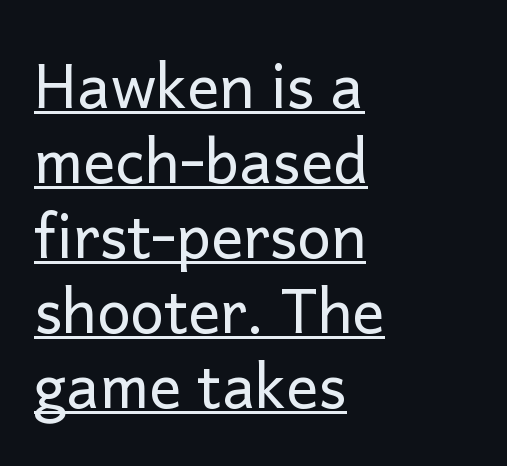
{"serif": "no", "italic": "no", "bold": "no", "weight": "regular", "width": "normal", "stroke_contrast": "low", "x_height": "medium", "monospaced": "no", "underline": "yes", "align": "left", "line_spacing": "normal", "line_spacing_ratio": 1.25, "letter_spacing": "normal", "letter_spacing_em": 0.0, "glyph_px": 60}
